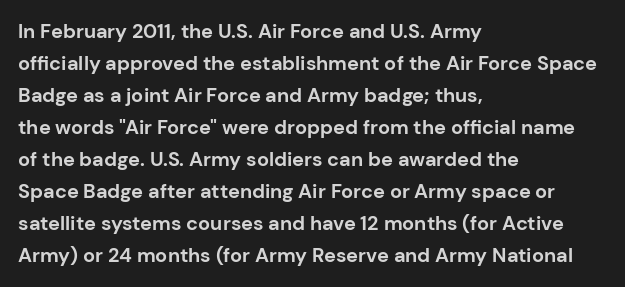
The image shows 20 px bold type, upright; set left-aligned, normal line spacing (1.6x), normal letter spacing, not underlined.
